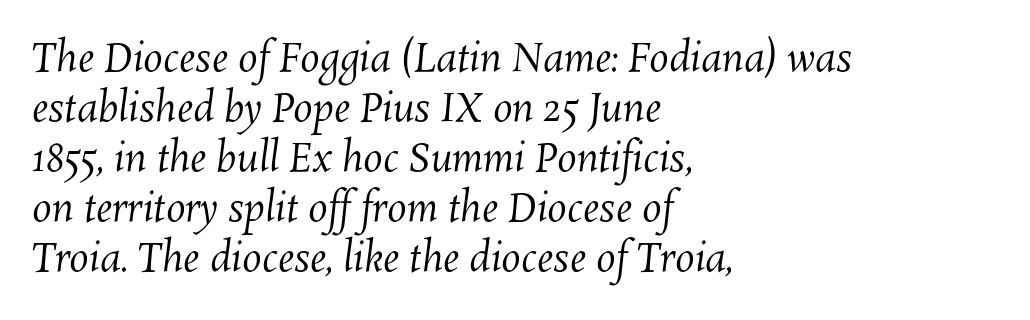
The image shows 39 px regular-weight type; set left-aligned, normal line spacing (1.28x), normal letter spacing, not underlined; medium stroke contrast and a medium x-height.
